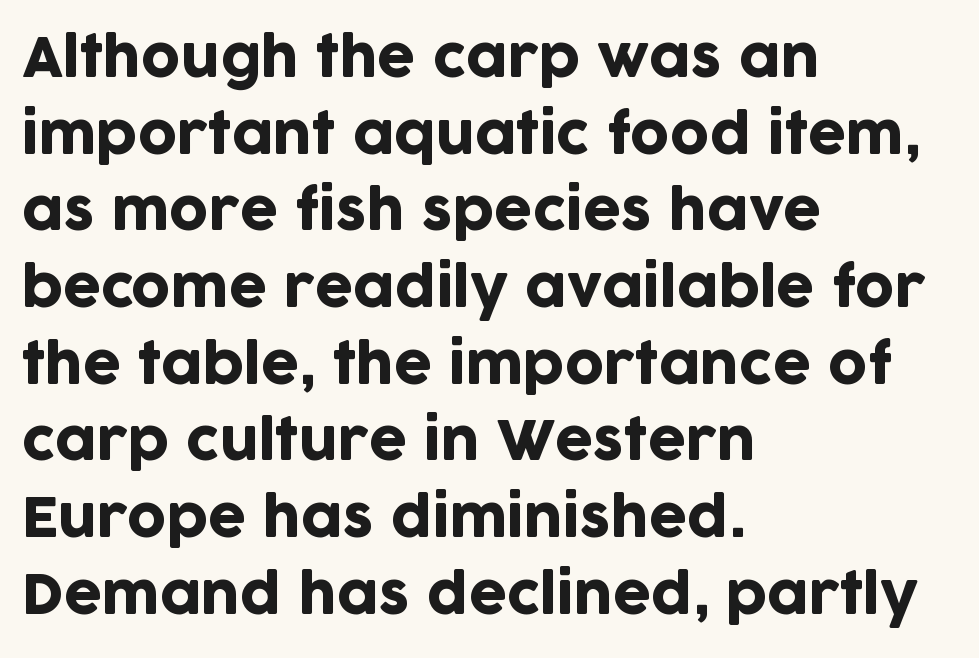
Q: Is the text italic (slanted)? A: No, it is upright.
Q: Is the typeface a serif or a sans-serif typeface? A: Sans-serif.
Q: Is the text underlined? A: No.
Q: How is the paragraph aligned? A: Left-aligned.
Q: Is the spacing between letters normal or unusually wide? A: Normal.
Q: Is the spacing between lines tight, normal or loose? A: Normal.
Q: Width (condensed, normal, or wide)? A: Normal.
Q: Stroke contrast? A: Low.
Q: x-height? A: Large.
Q: Monospaced? A: No.
